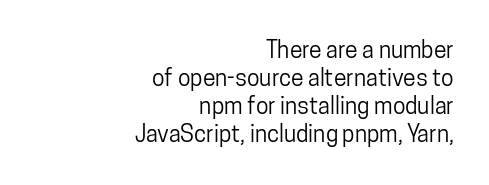
Q: Is the text italic (slanted)? A: No, it is upright.
Q: Is the text underlined? A: No.
Q: How is the paragraph aligned? A: Right-aligned.
Q: Is the spacing between letters normal or unusually wide? A: Normal.
